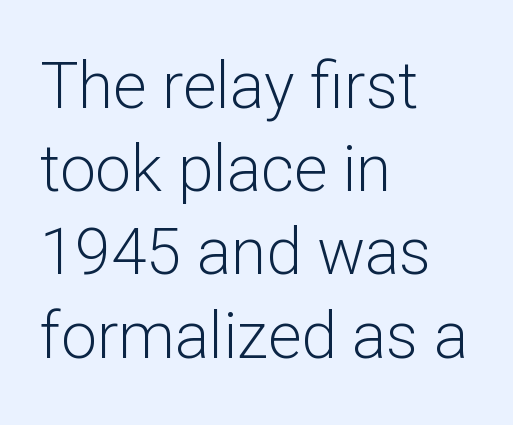
Clear beneath every line of the passage. Is the letter spacing exaggerated? No — it looks like the ordinary default. Typographically, this falls in the sans-serif category. Weight: not bold — regular or lighter. Alignment: flush left. Ascenders rise straight up at ninety degrees.
